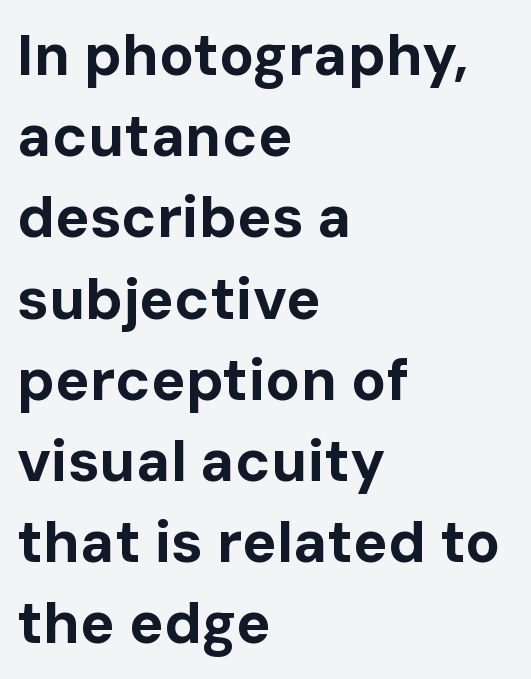
The image shows 58 px bold sans-serif type, upright; set left-aligned, normal line spacing (1.4x), normal letter spacing, not underlined; low stroke contrast and a medium x-height.
